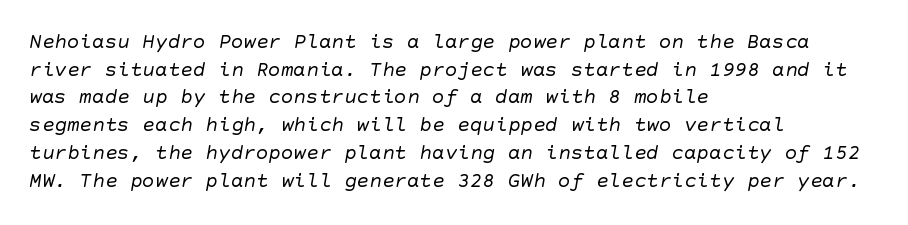
Q: Is the text bold? A: No.
Q: Is the text underlined? A: No.
Q: How is the paragraph aligned? A: Left-aligned.
Q: Is the spacing between letters normal or unusually wide? A: Normal.
Q: Is the spacing between lines tight, normal or loose? A: Normal.
